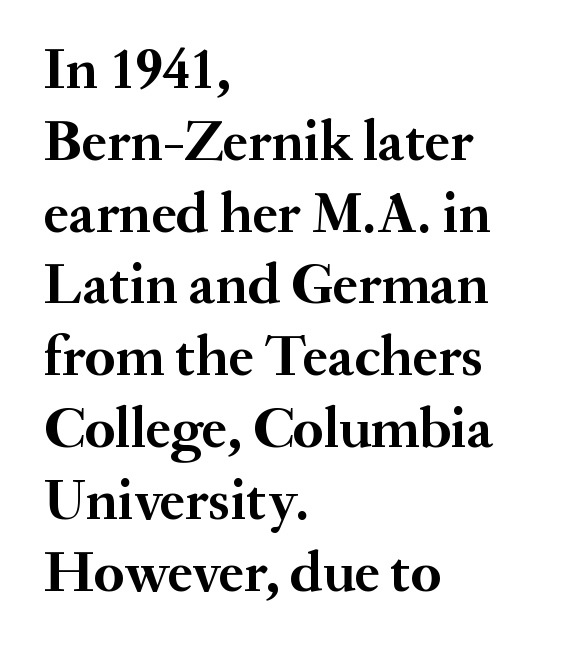
Spacing verdict: proportional, widths tailored to each character. The specimen omits any rule beneath the text block's lines. In terms of posture, this sample is upright. Which margin do the lines hug? The left one — the right edge is uneven.
